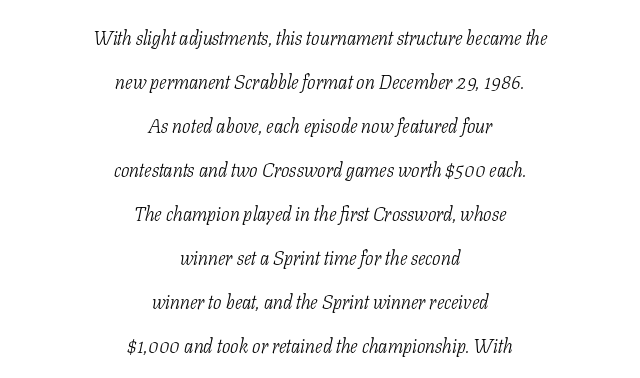
Q: Is the text bold? A: No.
Q: Is the text italic (slanted)? A: Yes, it leans right by about 11 degrees.
Q: Is the text underlined? A: No.
Q: How is the paragraph aligned? A: Centered.
Q: Is the spacing between letters normal or unusually wide? A: Normal.
Q: Is the spacing between lines tight, normal or loose? A: Loose.
